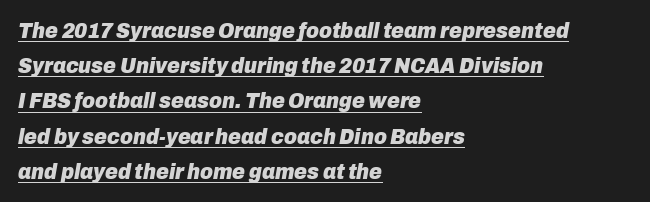
The image shows 22 px bold type, italic (leaning right); set left-aligned, normal line spacing (1.6x), normal letter spacing, underlined.
